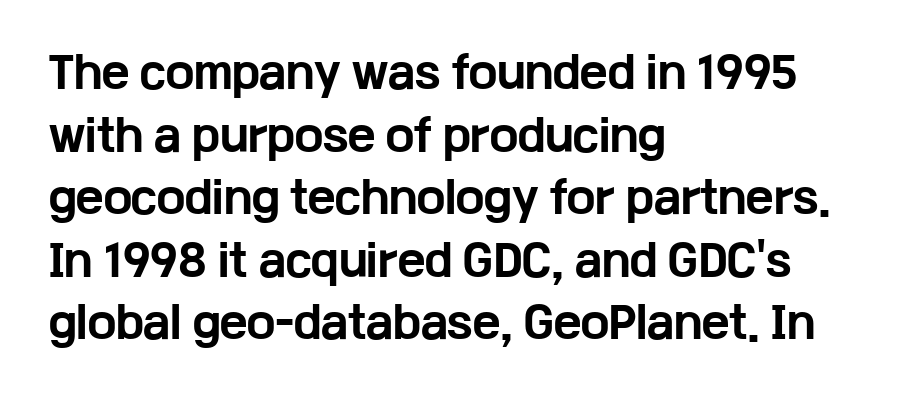
The image shows 42 px bold, wide sans-serif type, upright; set left-aligned, normal line spacing (1.49x), normal letter spacing, not underlined; low stroke contrast and a medium x-height.
